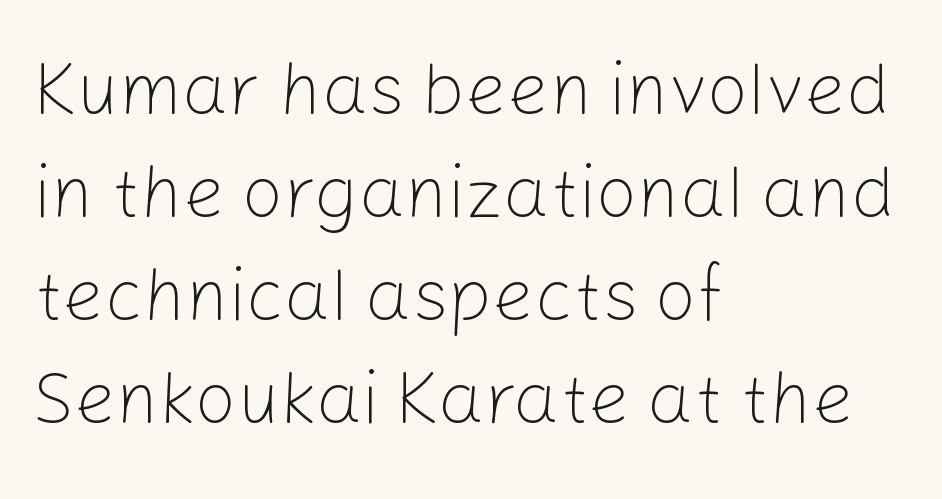
{"serif": "no", "italic": "no", "bold": "no", "weight": "light", "width": "normal", "stroke_contrast": "low", "x_height": "medium", "monospaced": "no", "underline": "no", "align": "left", "line_spacing": "normal", "line_spacing_ratio": 1.41, "letter_spacing": "normal", "letter_spacing_em": 0.0, "glyph_px": 73}
